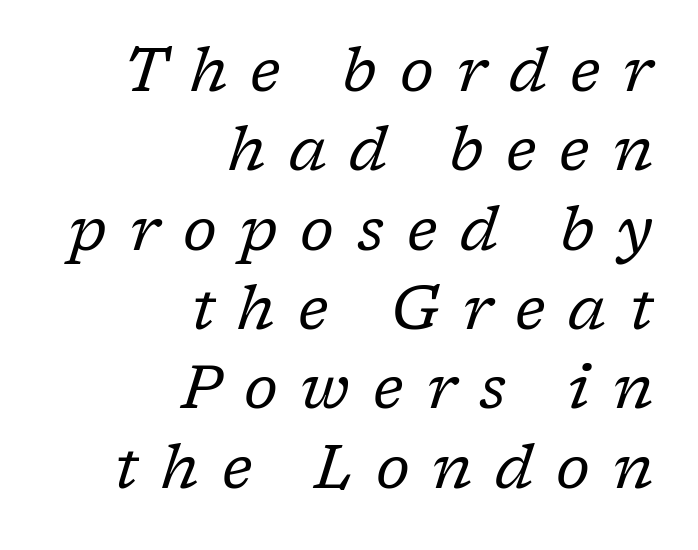
Q: Is the text bold? A: No.
Q: Is the text italic (slanted)? A: Yes, it leans right by about 17 degrees.
Q: Is the typeface a serif or a sans-serif typeface? A: Serif.
Q: Is the text underlined? A: No.
Q: How is the paragraph aligned? A: Right-aligned.
Q: Is the spacing between letters normal or unusually wide? A: Unusually wide.
Q: Is the spacing between lines tight, normal or loose? A: Normal.
Q: Width (condensed, normal, or wide)? A: Normal.
Q: Stroke contrast? A: Low.
Q: x-height? A: Medium.
Q: Monospaced? A: No.
